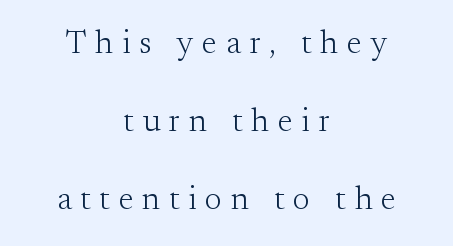
Old-style or modern, the face here clearly has serifs. Italic? Not at all — the glyphs are vertical. Character widths vary here, with narrow letters taking less room than wide ones. Each word looks stretched out because of the extra space between its letters. Rows of type keep a wide berth in the vertical direction. A clean baseline with only descenders dipping below it.
